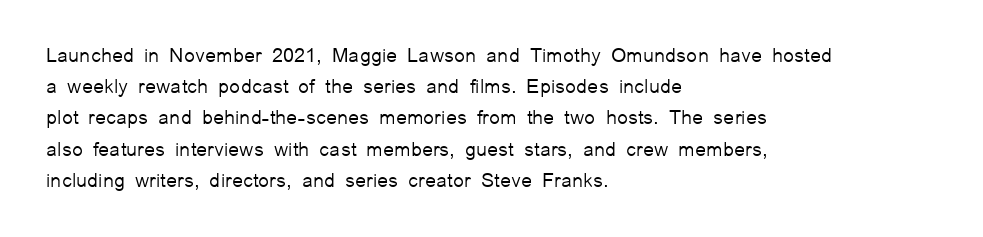
Q: Is the text bold? A: No.
Q: Is the text italic (slanted)? A: No, it is upright.
Q: Is the text underlined? A: No.
Q: How is the paragraph aligned? A: Left-aligned.
Q: Is the spacing between letters normal or unusually wide? A: Normal.
Q: Is the spacing between lines tight, normal or loose? A: Normal.
